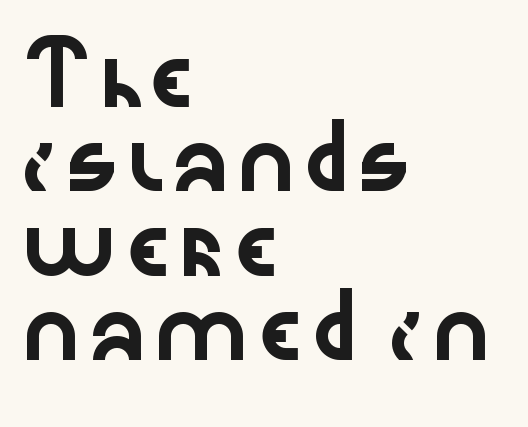
{"serif": "no", "italic": "no", "width": "wide", "stroke_contrast": "low", "x_height": "medium", "monospaced": "no", "underline": "no", "align": "left", "line_spacing": "normal", "line_spacing_ratio": 1.48, "letter_spacing": "normal", "letter_spacing_em": 0.0, "glyph_px": 57}
